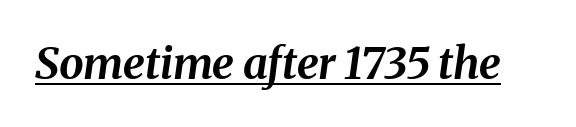
The image shows 44 px bold type, italic (leaning right); set normal letter spacing, underlined; medium stroke contrast and a medium x-height.
